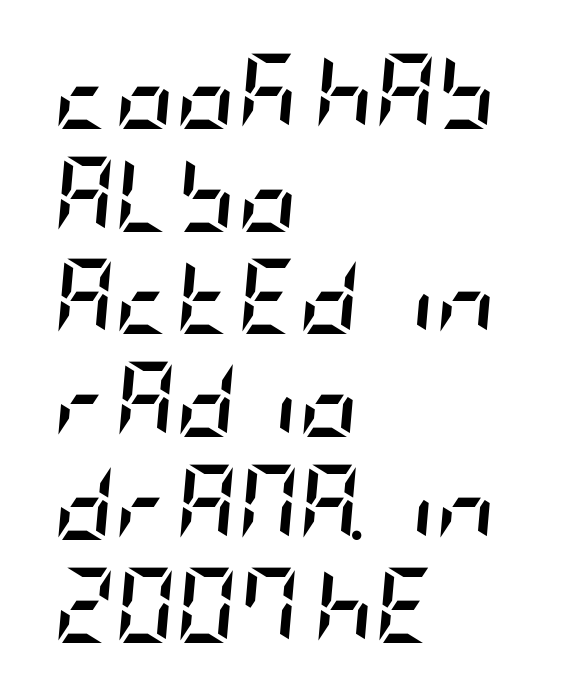
Q: Is the text bold? A: Yes.
Q: Is the text italic (slanted)? A: Yes, it leans right by about 5 degrees.
Q: Is the text underlined? A: No.
Q: How is the paragraph aligned? A: Left-aligned.
Q: Is the spacing between letters normal or unusually wide? A: Normal.
Q: Is the spacing between lines tight, normal or loose? A: Normal.
Q: Width (condensed, normal, or wide)? A: Condensed.
Q: Stroke contrast? A: Low.
Q: x-height? A: Large.
